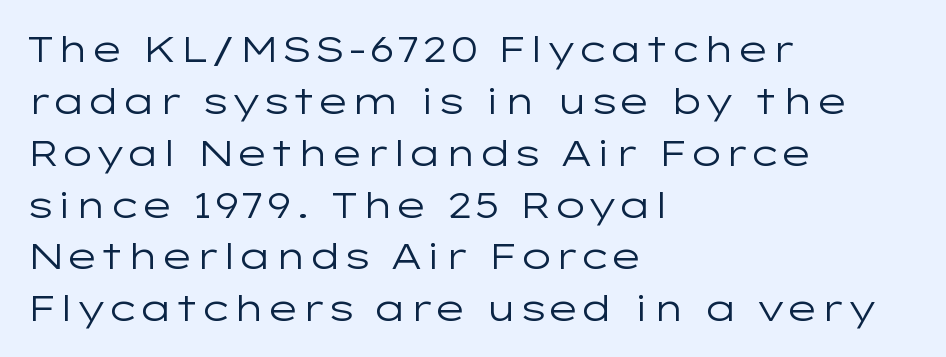
Q: Is the text bold? A: No.
Q: Is the text italic (slanted)? A: No, it is upright.
Q: Is the typeface a serif or a sans-serif typeface? A: Sans-serif.
Q: Is the text underlined? A: No.
Q: How is the paragraph aligned? A: Left-aligned.
Q: Is the spacing between letters normal or unusually wide? A: Normal.
Q: Is the spacing between lines tight, normal or loose? A: Normal.
Q: Width (condensed, normal, or wide)? A: Wide.
Q: Stroke contrast? A: Low.
Q: x-height? A: Medium.
Q: Monospaced? A: No.
